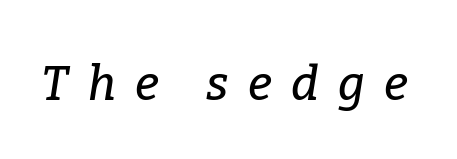
The image shows 47 px serif type, italic (leaning right); set unusually wide letter spacing (+0.41 em), not underlined; low stroke contrast and a medium x-height.
